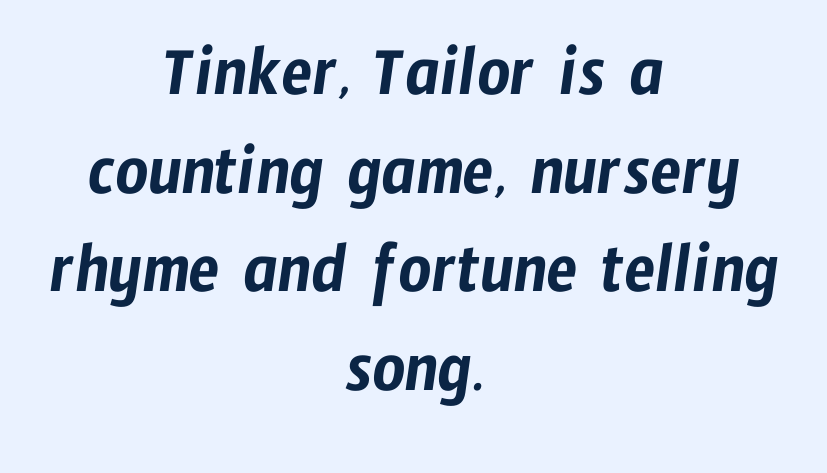
Here the designer chose a conventional face with non-uniform glyph widths. This rendering features lettering with no underline. To sum up the face: it is a sans, with no serifs. Standard letterfit; no display-style spreading of the glyphs.
